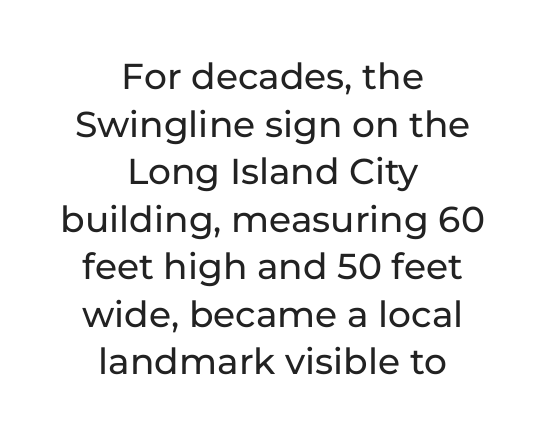
Q: Is the text italic (slanted)? A: No, it is upright.
Q: Is the typeface a serif or a sans-serif typeface? A: Sans-serif.
Q: Is the text underlined? A: No.
Q: How is the paragraph aligned? A: Centered.
Q: Is the spacing between letters normal or unusually wide? A: Normal.
Q: Is the spacing between lines tight, normal or loose? A: Normal.
Q: Width (condensed, normal, or wide)? A: Normal.
Q: Stroke contrast? A: Low.
Q: x-height? A: Medium.
Q: Monospaced? A: No.
